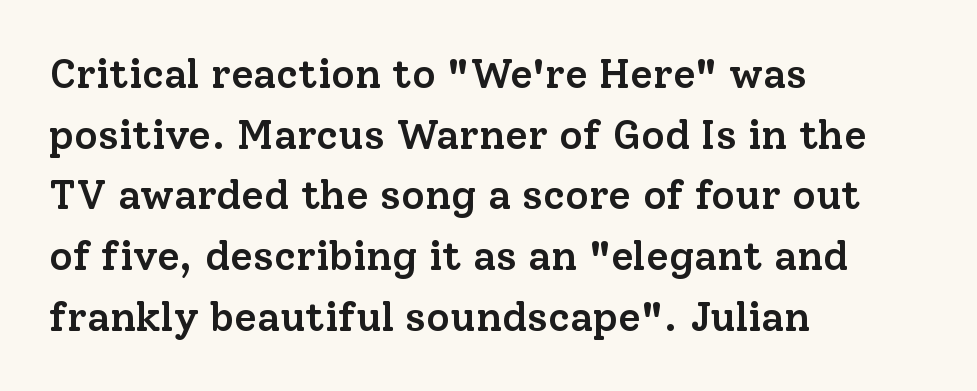
Q: Is the text bold? A: Semi-bold.
Q: Is the text italic (slanted)? A: No, it is upright.
Q: Is the typeface a serif or a sans-serif typeface? A: Serif.
Q: Is the text underlined? A: No.
Q: How is the paragraph aligned? A: Left-aligned.
Q: Is the spacing between letters normal or unusually wide? A: Normal.
Q: Is the spacing between lines tight, normal or loose? A: Normal.
Q: Width (condensed, normal, or wide)? A: Normal.
Q: Stroke contrast? A: Low.
Q: x-height? A: Medium.
Q: Monospaced? A: No.
